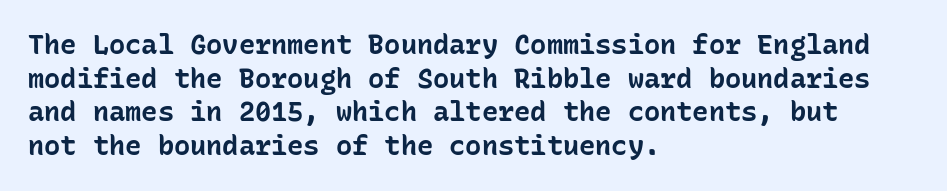
The image shows 27 px bold type, upright; set left-aligned, normal line spacing (1.25x), normal letter spacing, not underlined.
